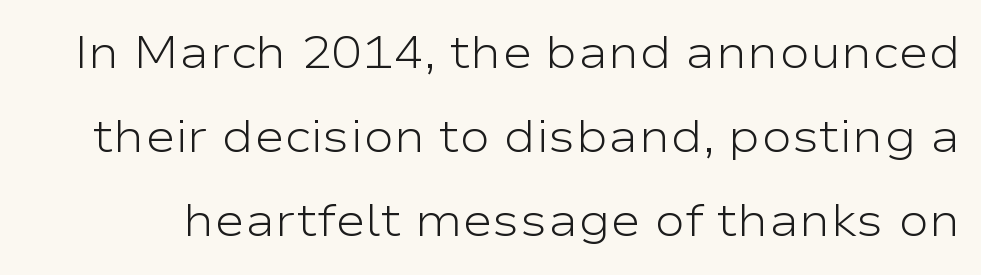
The image shows 46 px light, wide sans-serif type, upright; set line spacing 1.83x, normal letter spacing, not underlined; low stroke contrast and a medium x-height.
